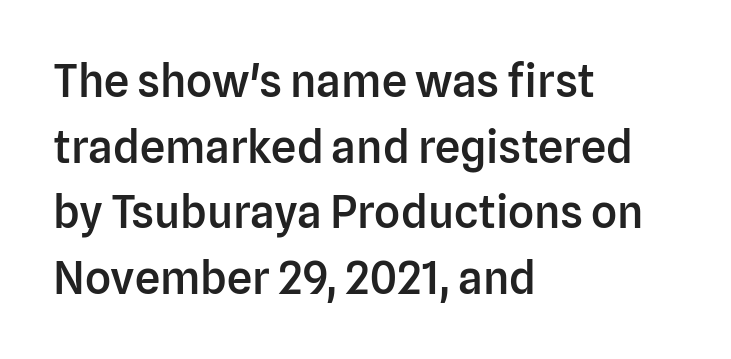
{"serif": "no", "italic": "no", "bold": "semi", "weight": "semibold", "width": "normal", "stroke_contrast": "low", "x_height": "medium", "monospaced": "no", "underline": "no", "align": "left", "line_spacing": "normal", "line_spacing_ratio": 1.46, "letter_spacing": "normal", "letter_spacing_em": 0.0, "glyph_px": 45}
